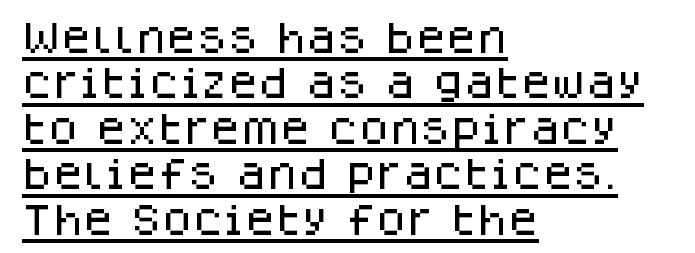
{"serif": "no", "italic": "no", "width": "normal", "stroke_contrast": "low", "x_height": "large", "monospaced": "no", "underline": "yes", "align": "left", "line_spacing": "normal", "line_spacing_ratio": 1.3, "letter_spacing": "normal", "letter_spacing_em": 0.0, "glyph_px": 35}
